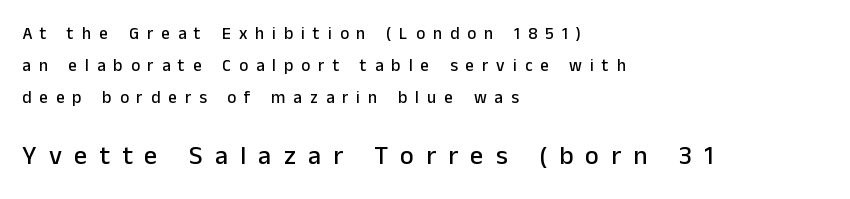
The image shows 26 px text type, upright; set left-aligned, line spacing 1.87x, unusually wide letter spacing (+0.47 em), not underlined; the second (bottom) block is 1.53x larger.
